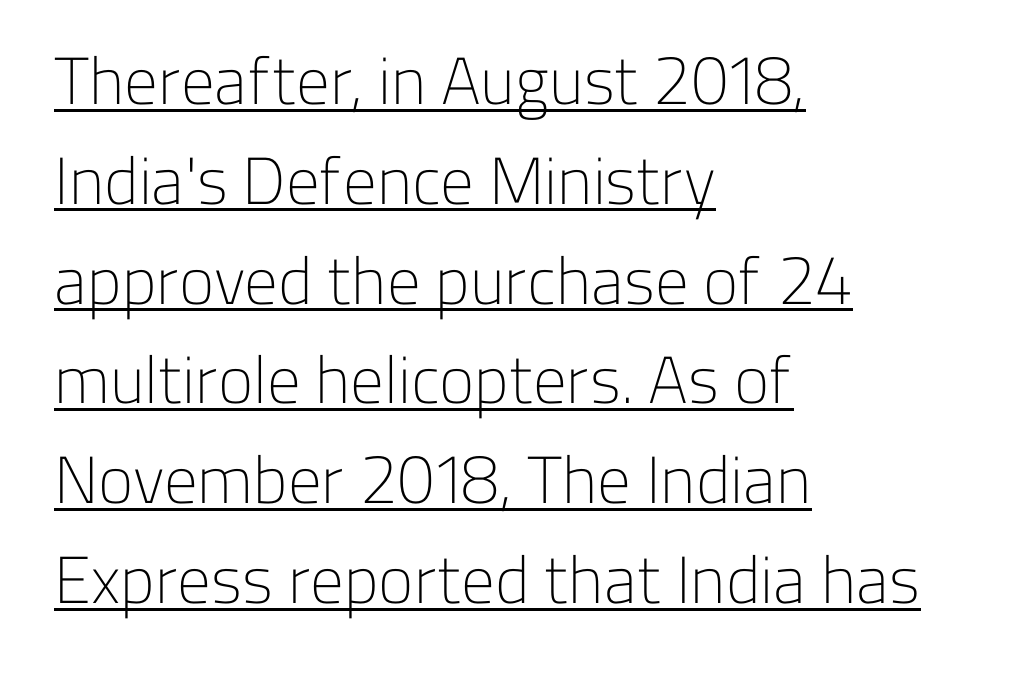
{"serif": "no", "italic": "no", "bold": "no", "weight": "light", "width": "normal", "stroke_contrast": "low", "x_height": "medium", "monospaced": "no", "underline": "yes", "align": "left", "line_spacing": "normal", "line_spacing_ratio": 1.49, "letter_spacing": "normal", "letter_spacing_em": 0.0, "glyph_px": 67}
